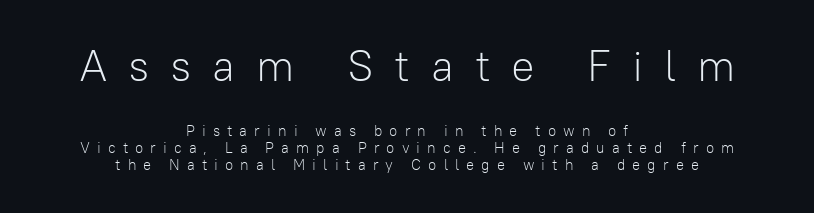
These lines are centered, leaving both edges ragged. This is roman type, the default non-slanted kind. The face used here is proportionally spaced, like ordinary book or web type. The leading is snug, giving the passage a crowded texture.
